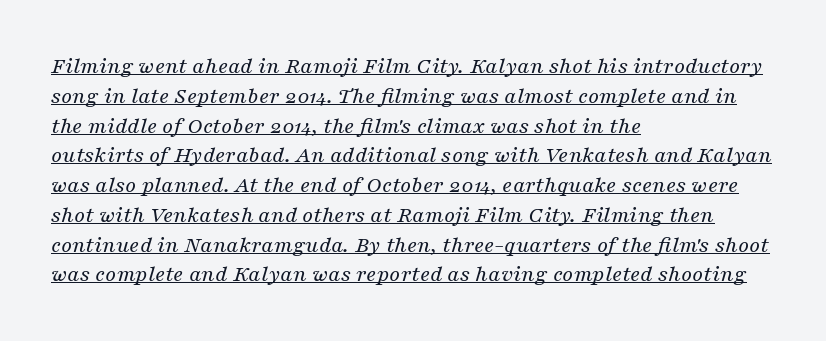
Q: Is the text bold? A: No.
Q: Is the text italic (slanted)? A: Yes, it leans right by about 16 degrees.
Q: Is the text underlined? A: Yes.
Q: How is the paragraph aligned? A: Left-aligned.
Q: Is the spacing between letters normal or unusually wide? A: Normal.
